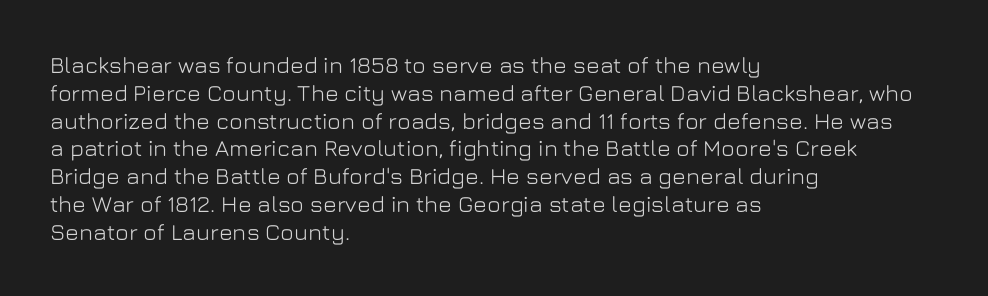
Here the glyphs are tracked normally, forming tight word shapes. The specimen omits any rule beneath the text block's lines. Vertical strokes here are truly vertical. The lines in this sample share a left origin and differ only in where they stop.
